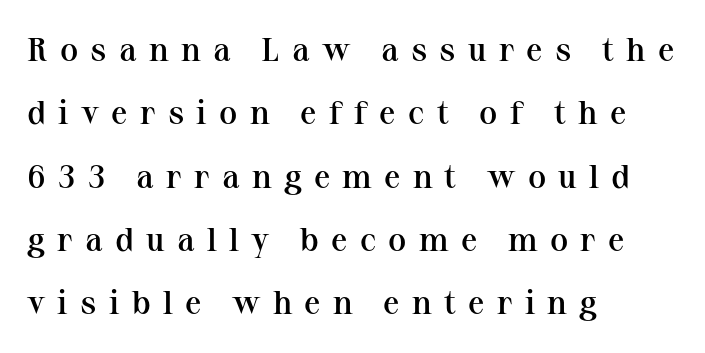
The ragged edge is on the right, which tells us the setting is flush left. A typesetter would call this proportional, since set widths differ per character. Check under the words: just untouched page. The text was rendered using a seriffed face with decorative stroke endings. Students, observe: this is what heavily led, spacious text looks like.
